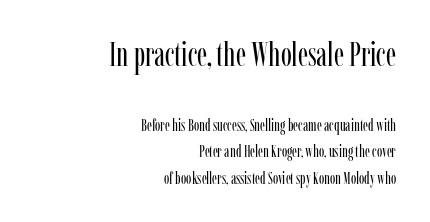
Q: Is the text bold? A: No.
Q: Is the text italic (slanted)? A: No, it is upright.
Q: Is the typeface a serif or a sans-serif typeface? A: Serif.
Q: Is the text underlined? A: No.
Q: How is the paragraph aligned? A: Right-aligned.
Q: Is the spacing between letters normal or unusually wide? A: Normal.
Q: Is the spacing between lines tight, normal or loose? A: Normal.
Q: Which block of text is set in a larger size, the first (top) or the second (bottom)? A: The first (top) one.
Q: Width (condensed, normal, or wide)? A: Condensed.
Q: Stroke contrast? A: Low.
Q: x-height? A: Medium.
Q: Monospaced? A: No.
